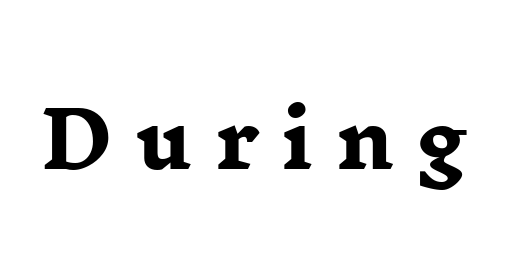
The image shows 78 px heavy, wide serif type, upright; set unusually wide letter spacing (+0.29 em), not underlined; low stroke contrast and a medium x-height.
